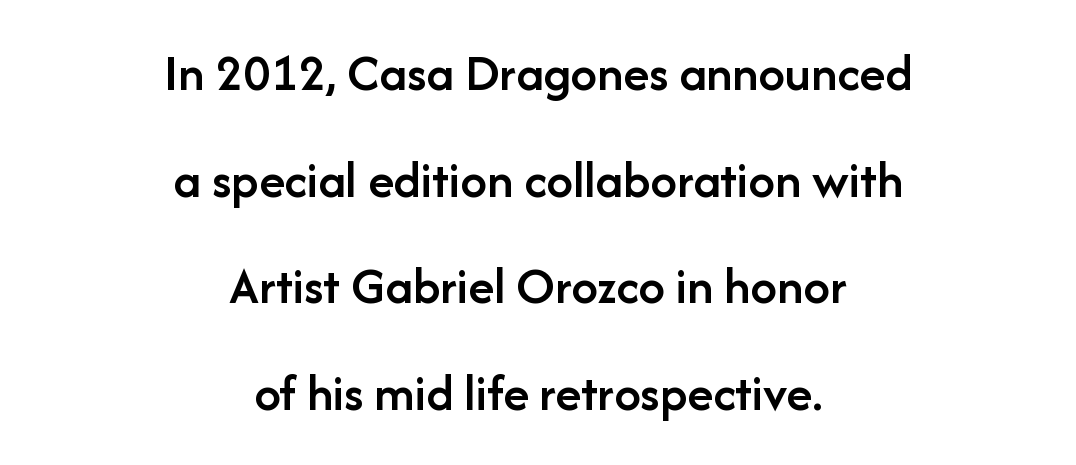
The image shows 53 px semibold sans-serif type, upright; set centered, loose line spacing (2.01x), normal letter spacing, not underlined; low stroke contrast and a medium x-height.
